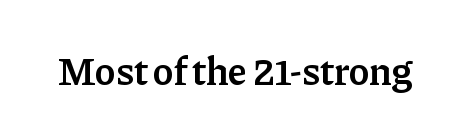
The image shows 39 px semibold serif type, upright; set normal letter spacing, not underlined; low stroke contrast and a medium x-height.
